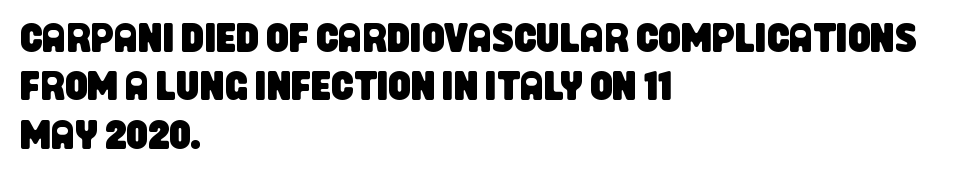
Q: Is the typeface a serif or a sans-serif typeface? A: Sans-serif.
Q: Is the text underlined? A: No.
Q: How is the paragraph aligned? A: Left-aligned.
Q: Is the spacing between letters normal or unusually wide? A: Normal.
Q: Width (condensed, normal, or wide)? A: Condensed.
Q: Stroke contrast? A: Low.
Q: x-height? A: Large.
Q: Monospaced? A: No.
